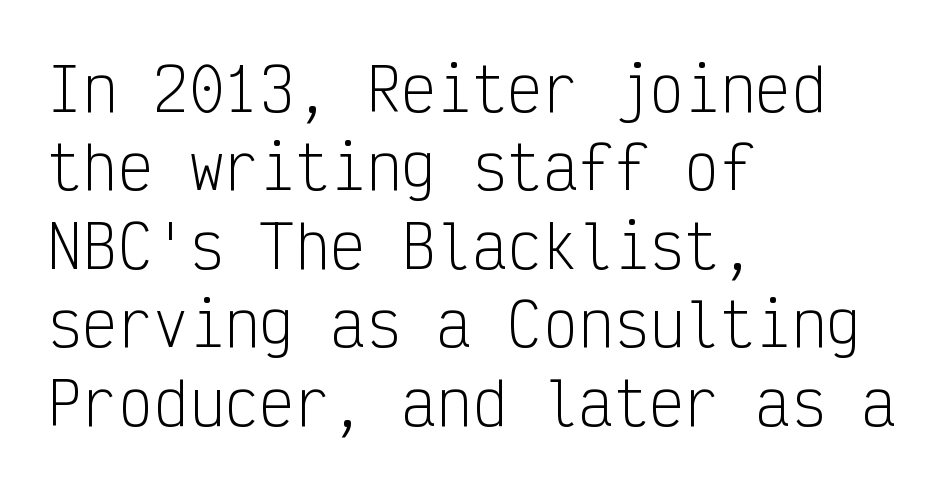
The image shows 59 px light, condensed sans-serif type, upright, monospaced; set left-aligned, normal line spacing (1.33x), normal letter spacing, not underlined; low stroke contrast and a medium x-height.
